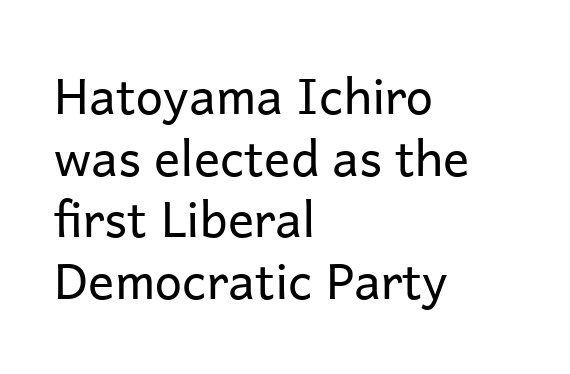
The image shows 49 px regular-weight sans-serif type, upright; set left-aligned, normal line spacing (1.26x), normal letter spacing, not underlined; low stroke contrast and a medium x-height.
